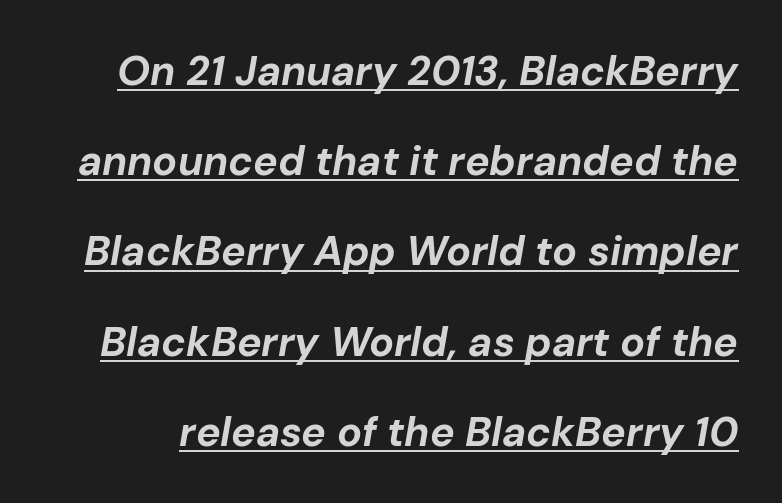
The image shows 41 px bold type, italic (leaning right); set loose line spacing (2.2x), normal letter spacing, underlined; low stroke contrast and a medium x-height.
